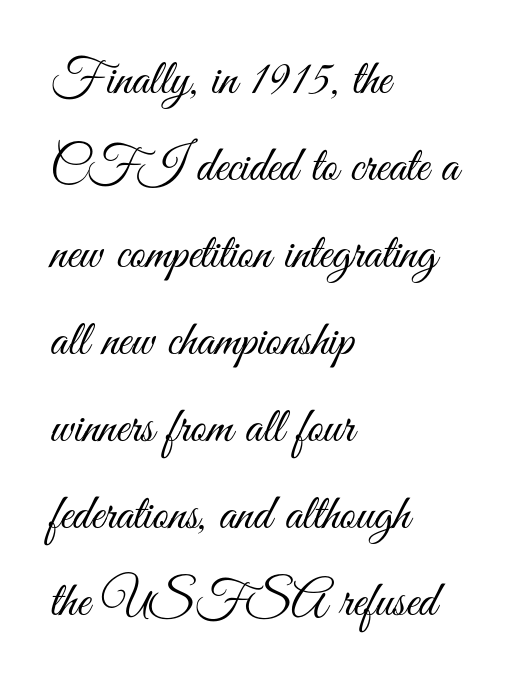
A typesetter would call this zero additional tracking. Spacing verdict: proportional, widths tailored to each character. No extra ink here — the face is not bold. The designer went with a sans here, leaving each stem footless. No word sits above an underline.
